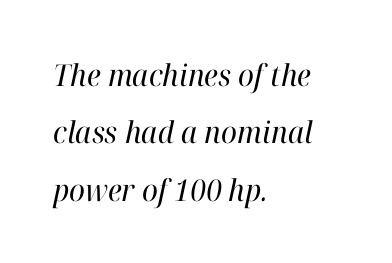
Look at the bottom of the vertical strokes: they flare into serifs here. Is this a fixed-width face? No — the glyphs have proportional, varying widths. The setting favours the left margin, as ordinary paragraphs usually do. Observe the lean: these are italic letterforms. This block would shrink considerably if given ordinary leading; it's expanded now. Default kerning and tracking; the words read as compact shapes.
